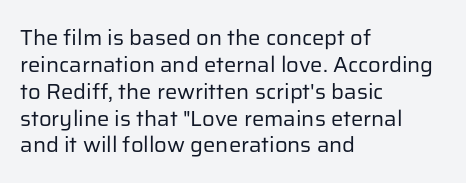
Q: Is the text bold? A: No.
Q: Is the text italic (slanted)? A: No, it is upright.
Q: Is the text underlined? A: No.
Q: How is the paragraph aligned? A: Left-aligned.
Q: Is the spacing between letters normal or unusually wide? A: Normal.
